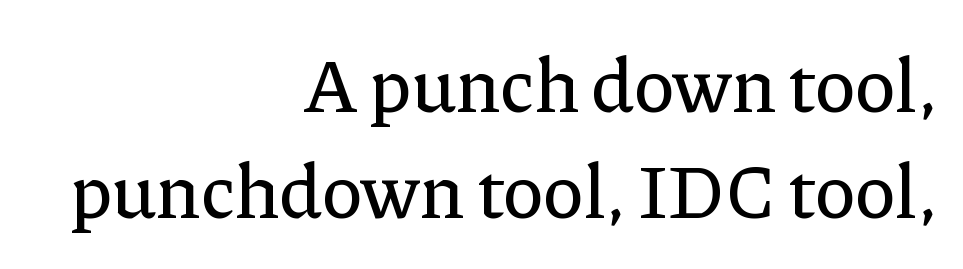
The image shows 77 px serif type, upright; set right-aligned, normal line spacing (1.38x), normal letter spacing, not underlined; low stroke contrast and a medium x-height.
